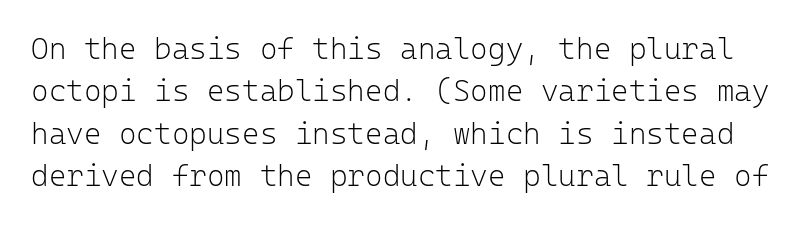
The image shows 30 px light sans-serif type, upright, monospaced; set normal line spacing (1.41x), normal letter spacing, not underlined; low stroke contrast and a medium x-height.
